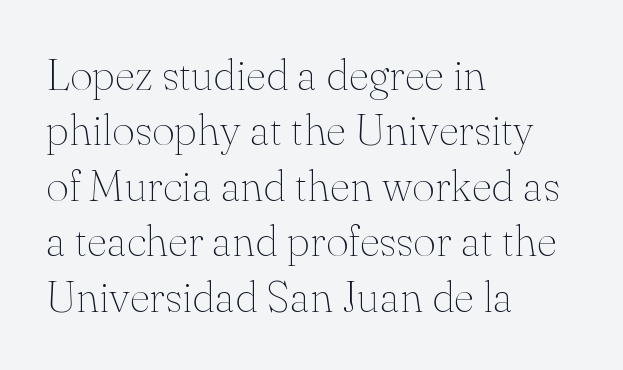
Reading down the block, your eye returns to a fixed left position each line. Rows of type keep a routine distance in the vertical direction. This sample has the flowing, uneven cadence of proportional lettering. The text was rendered using a seriffed face with decorative stroke endings. This sample uses plain, unmodified letter spacing. This reads as an unemphasized weight, regular at the heaviest.
